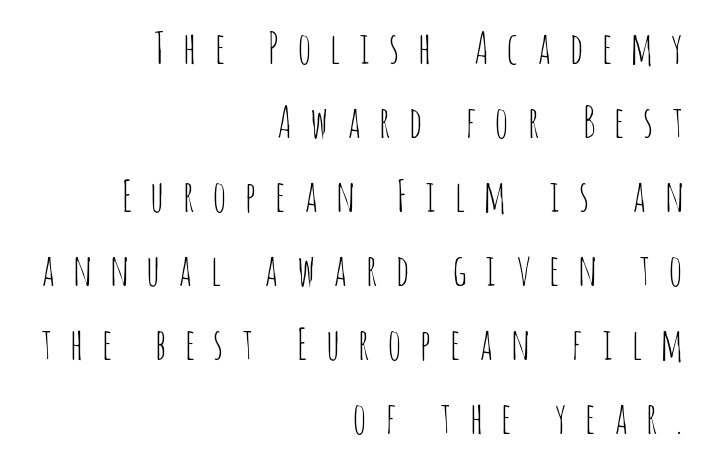
The image shows 43 px thin, condensed sans-serif type, upright; set right-aligned, line spacing 1.72x, unusually wide letter spacing (+0.43 em), not underlined; low stroke contrast and a large x-height.
